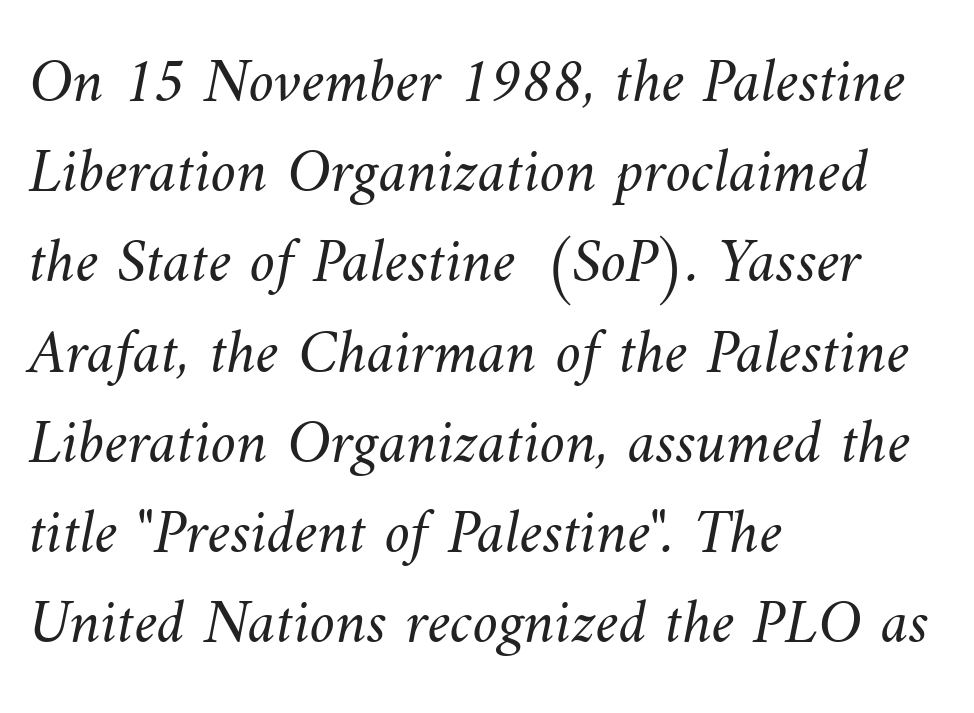
Inter-character spacing is left at the font's built-in metrics. Here the designer chose a conventional face with non-uniform glyph widths. The string is rendered with underlining switched off. Line starts are locked; line ends wander.
